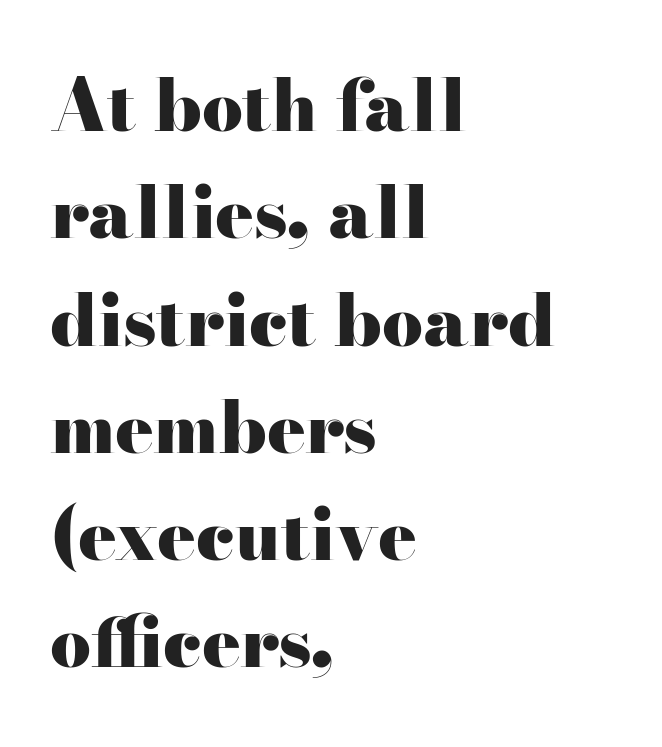
Q: Is the text bold? A: Yes.
Q: Is the text italic (slanted)? A: No, it is upright.
Q: Is the typeface a serif or a sans-serif typeface? A: Serif.
Q: Is the text underlined? A: No.
Q: How is the paragraph aligned? A: Left-aligned.
Q: Is the spacing between letters normal or unusually wide? A: Normal.
Q: Is the spacing between lines tight, normal or loose? A: Normal.
Q: Width (condensed, normal, or wide)? A: Wide.
Q: Stroke contrast? A: High.
Q: x-height? A: Small.
Q: Monospaced? A: No.
